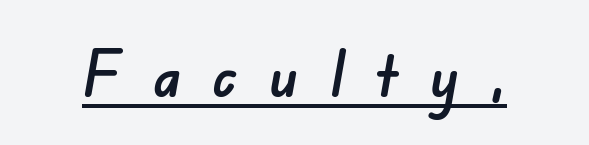
Glyph-to-glyph distance is far greater than everyday printed text. Underline: present. A typesetter would call this proportional, since set widths differ per character. Are there feet on the stems? There aren't — it's a sans.
